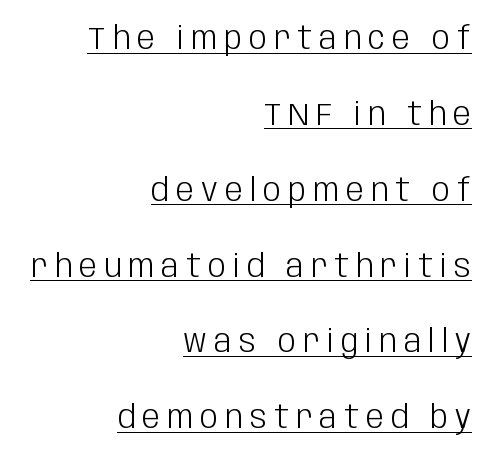
The image shows 32 px light, condensed sans-serif type, upright; set right-aligned, loose line spacing (2.37x), unusually wide letter spacing (+0.22 em), underlined; low stroke contrast and a large x-height.
